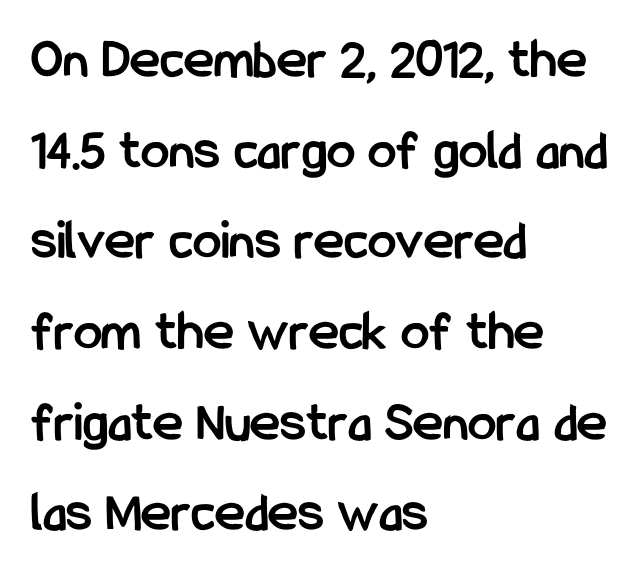
{"serif": "no", "italic": "no", "bold": "yes", "weight": "semibold", "width": "condensed", "stroke_contrast": "low", "x_height": "medium", "monospaced": "no", "underline": "no", "align": "left", "line_spacing": "normal", "line_spacing_ratio": 1.59, "letter_spacing": "normal", "letter_spacing_em": 0.0, "glyph_px": 57}
